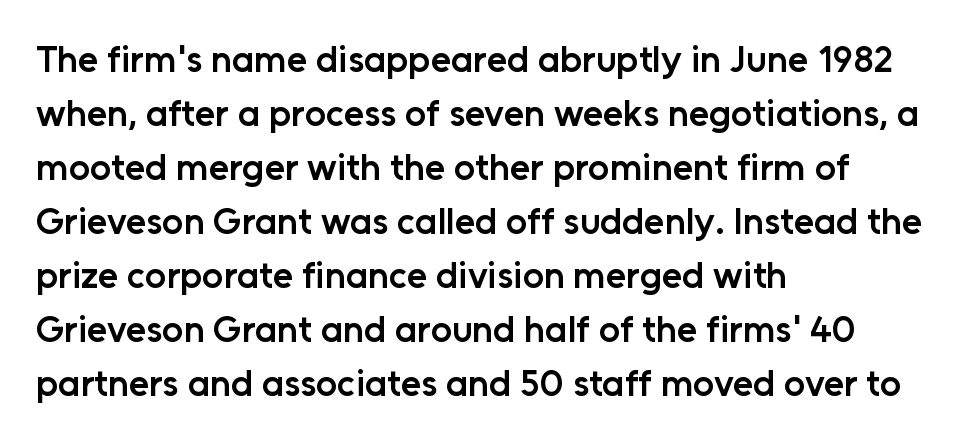
Left-aligned paragraph, ragged on the right. There is no visible air inserted between adjacent glyphs. Do the characters align in a grid? No, the font is proportional. A typesetter would mark this as roman, not italic. The glyphs in this specimen are sans serif.
